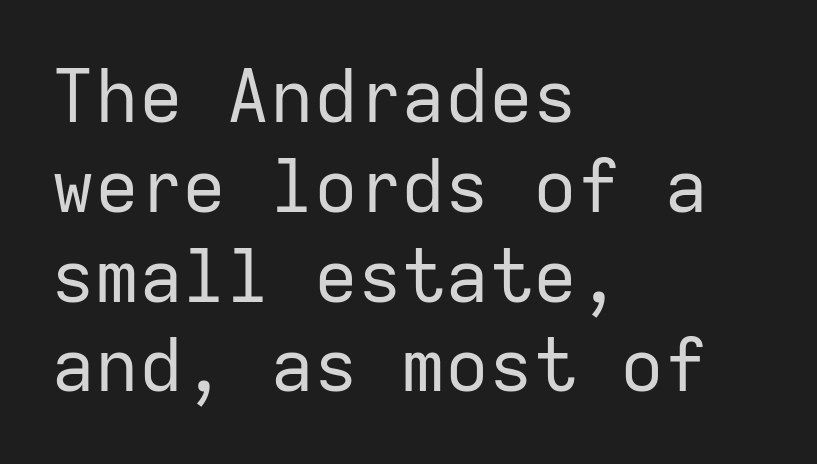
Q: Is the text bold? A: No.
Q: Is the text italic (slanted)? A: No, it is upright.
Q: Is the typeface a serif or a sans-serif typeface? A: Sans-serif.
Q: Is the text underlined? A: No.
Q: How is the paragraph aligned? A: Left-aligned.
Q: Is the spacing between letters normal or unusually wide? A: Normal.
Q: Width (condensed, normal, or wide)? A: Normal.
Q: Stroke contrast? A: Low.
Q: x-height? A: Medium.
Q: Monospaced? A: Yes.
